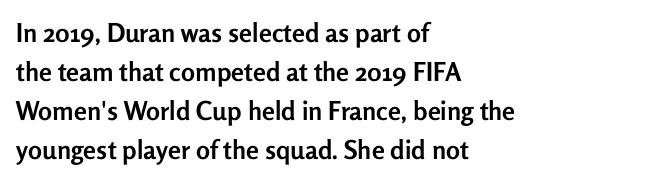
The image shows 26 px bold type, upright; set left-aligned, normal line spacing (1.5x), normal letter spacing, not underlined.
